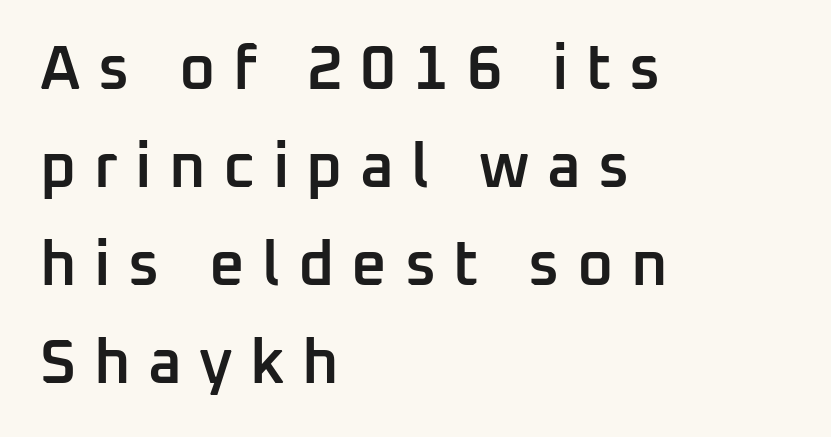
{"serif": "no", "italic": "no", "bold": "semi", "weight": "semibold", "width": "normal", "stroke_contrast": "low", "x_height": "medium", "monospaced": "no", "underline": "no", "align": "left", "line_spacing": "normal", "line_spacing_ratio": 1.58, "letter_spacing": "wide", "letter_spacing_em": 0.28, "glyph_px": 62}
